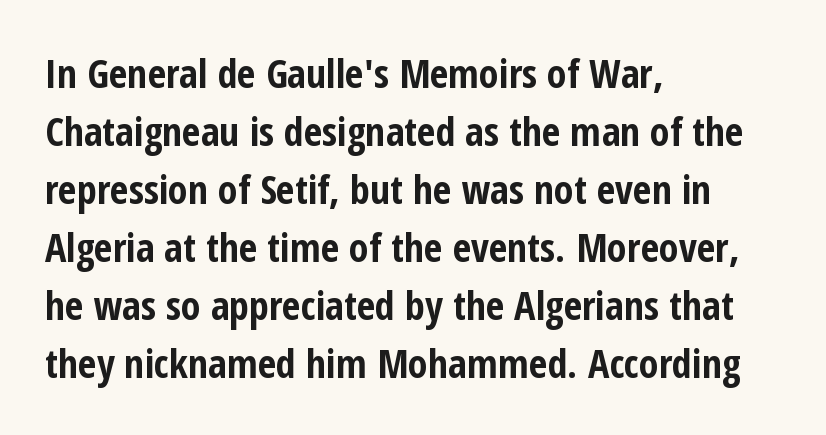
Q: Is the text bold? A: Yes.
Q: Is the text italic (slanted)? A: No, it is upright.
Q: Is the typeface a serif or a sans-serif typeface? A: Sans-serif.
Q: Is the text underlined? A: No.
Q: How is the paragraph aligned? A: Left-aligned.
Q: Is the spacing between letters normal or unusually wide? A: Normal.
Q: Is the spacing between lines tight, normal or loose? A: Normal.
Q: Width (condensed, normal, or wide)? A: Condensed.
Q: Stroke contrast? A: Low.
Q: x-height? A: Medium.
Q: Monospaced? A: No.
